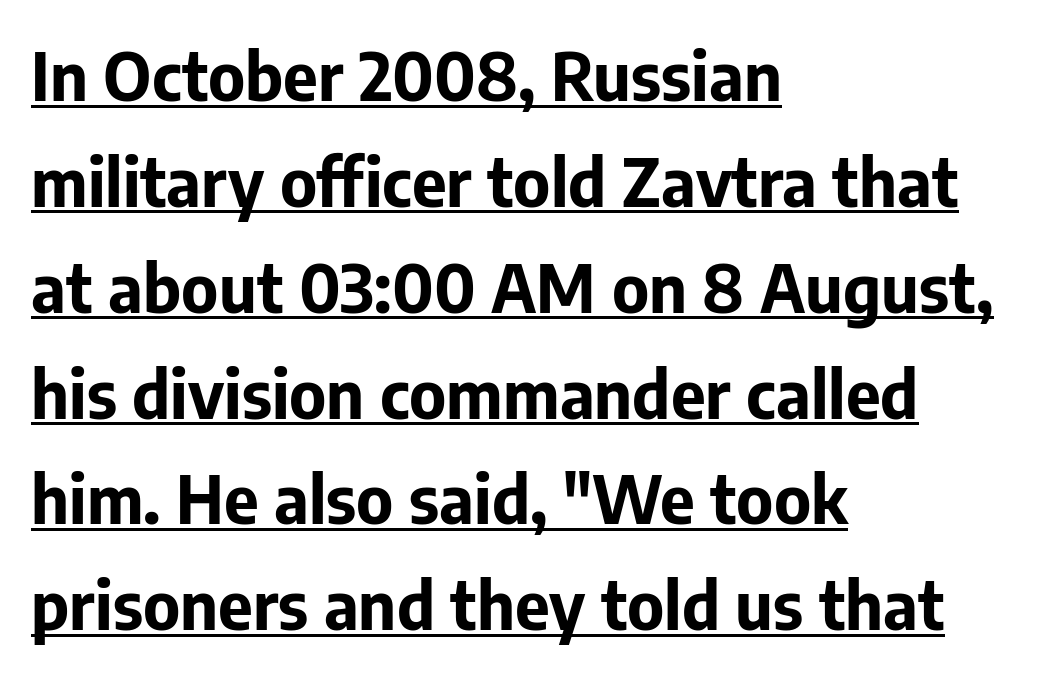
The passage shown stacks its lines at a standard gap. As a designer I'd log this as weight 700, bold. Which margin do the lines hug? The left one — the right edge is uneven. Note the varied advance widths — an 'i' is clearly narrower than an 'm'.
